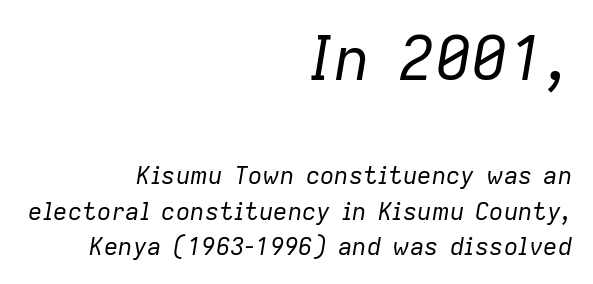
The image shows 61 px regular-weight type, italic (leaning right); set right-aligned, normal line spacing (1.48x), normal letter spacing, not underlined; the first (top) block is 2.54x larger; low stroke contrast and a medium x-height.
